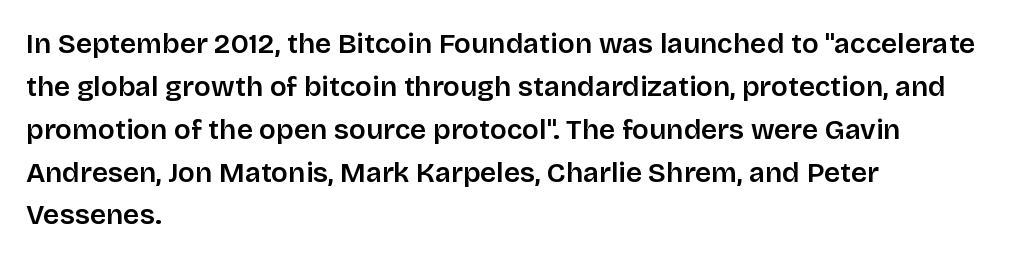
The image shows 28 px semibold sans-serif type, upright; set left-aligned, normal line spacing (1.53x), normal letter spacing, not underlined; low stroke contrast and a large x-height.
